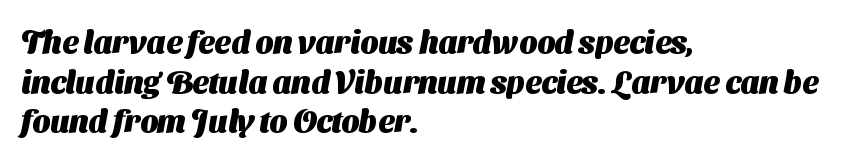
The image shows 31 px heavy sans-serif type; set left-aligned, normal line spacing (1.28x), normal letter spacing, not underlined; medium stroke contrast and a medium x-height.
